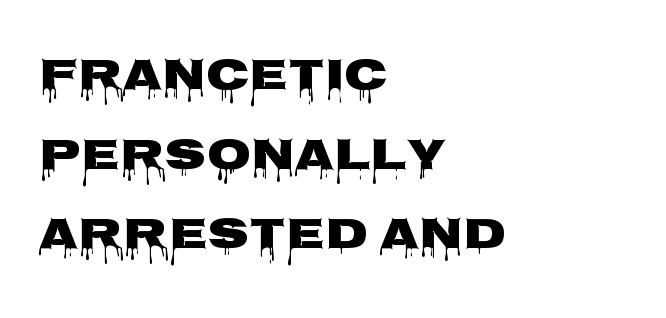
Q: Is the text italic (slanted)? A: No, it is upright.
Q: Is the typeface a serif or a sans-serif typeface? A: Sans-serif.
Q: Is the text underlined? A: No.
Q: How is the paragraph aligned? A: Left-aligned.
Q: Is the spacing between letters normal or unusually wide? A: Normal.
Q: Width (condensed, normal, or wide)? A: Wide.
Q: Stroke contrast? A: Low.
Q: x-height? A: Large.
Q: Monospaced? A: No.
